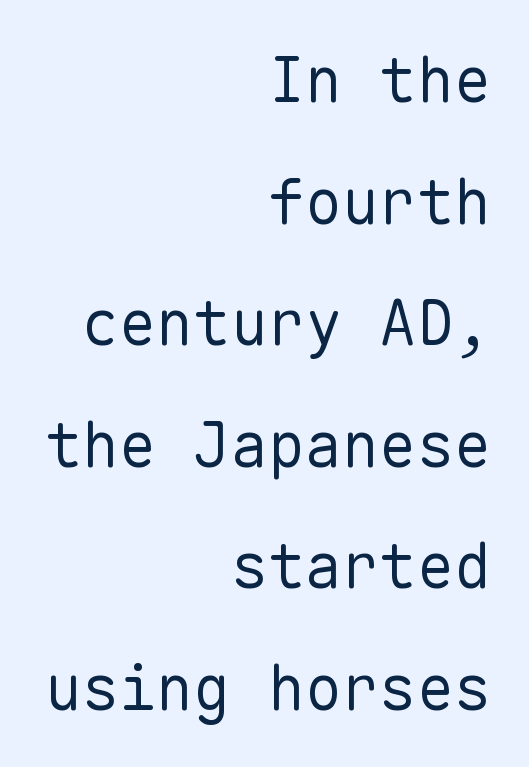
{"serif": "no", "italic": "no", "bold": "no", "weight": "regular", "width": "normal", "stroke_contrast": "low", "x_height": "medium", "monospaced": "yes", "underline": "no", "align": "right", "line_spacing": "loose", "line_spacing_ratio": 1.96, "letter_spacing": "normal", "letter_spacing_em": 0.0, "glyph_px": 62}
